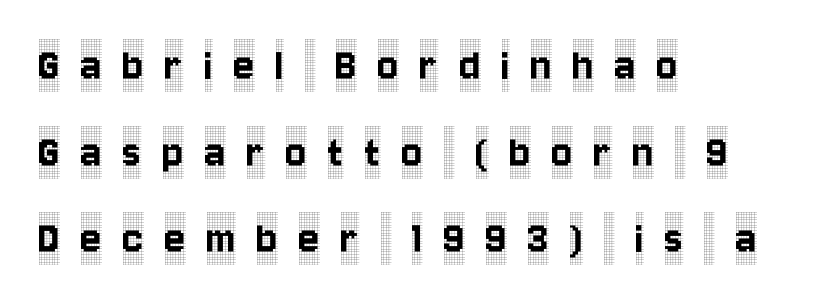
{"serif": "yes", "italic": "no", "width": "condensed", "x_height": "large", "monospaced": "no", "underline": "no", "align": "left", "line_spacing_ratio": 1.77, "letter_spacing": "wide", "letter_spacing_em": 0.43, "glyph_px": 49}
